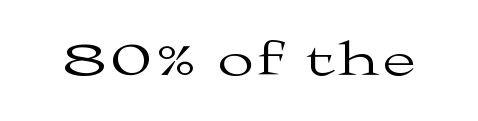
Q: Is the text bold? A: No.
Q: Is the text italic (slanted)? A: No, it is upright.
Q: Is the typeface a serif or a sans-serif typeface? A: Serif.
Q: Is the text underlined? A: No.
Q: Width (condensed, normal, or wide)? A: Wide.
Q: Stroke contrast? A: Medium.
Q: x-height? A: Medium.
Q: Monospaced? A: No.
